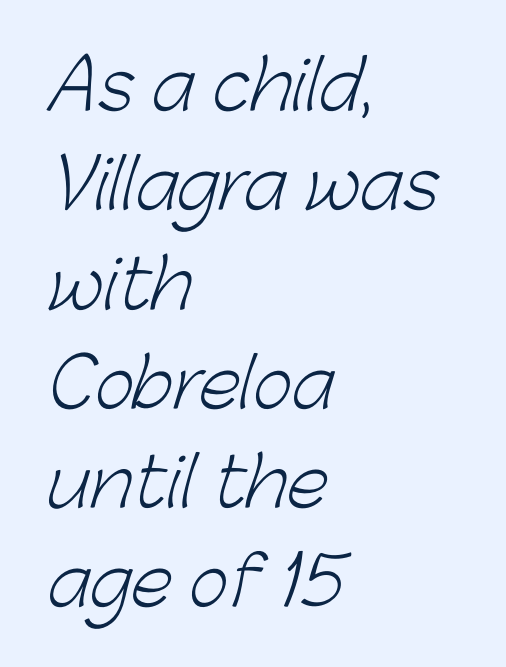
You could call the tracking neutral — neither tight nor loose. In CSS terms this would be text-align: left. The typesetting does not lean heavy: it is not bold. Is this a sans? Yes — the strokes have no serifs.
